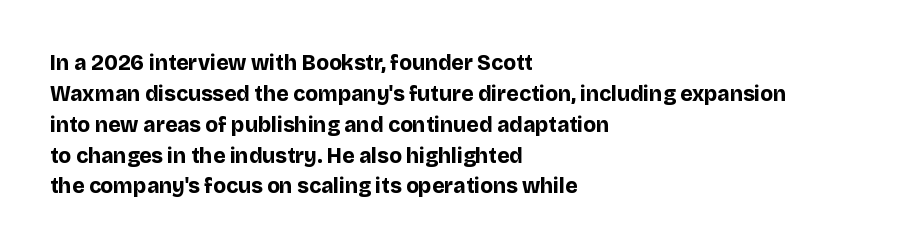
Q: Is the text bold? A: Yes.
Q: Is the text italic (slanted)? A: No, it is upright.
Q: Is the text underlined? A: No.
Q: How is the paragraph aligned? A: Left-aligned.
Q: Is the spacing between letters normal or unusually wide? A: Normal.
Q: Is the spacing between lines tight, normal or loose? A: Normal.
